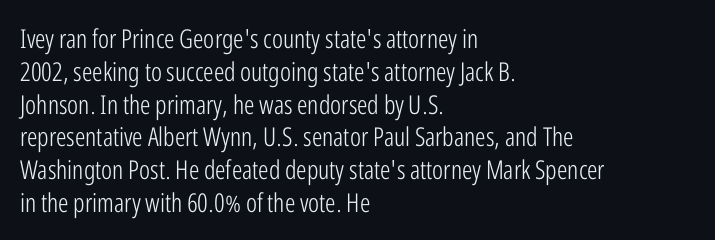
Check the space under the baseline: it is left empty. Posture: upright roman. Is the type heavy? It reads as light-to-regular instead. One-word summary of the alignment: left. The line-height multiplier appears to be the usual default.
